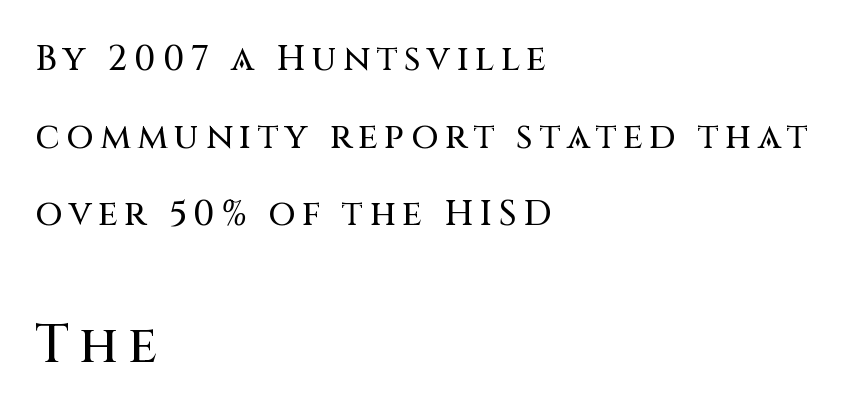
Characters remain perfectly vertical along every line. Examine the stroke ends and you'll find no serifs. Rows of type keep a wide berth in the vertical direction. The letters advance in unequal steps, a hallmark of proportional type. Type without underlining.
